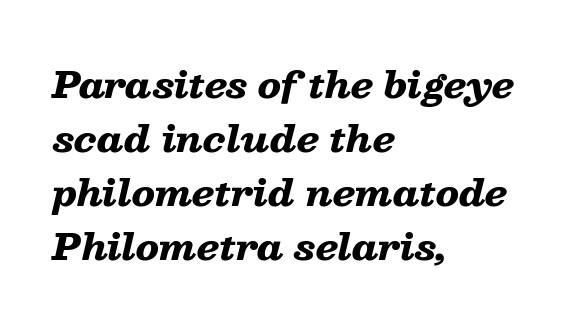
Teacher's note: observe the even left margin — that is flush-left alignment. These lines were composed using italics. This rendering features lettering with no underline. Is this a fixed-width face? No — the glyphs have proportional, varying widths. Leading matches the norm, producing a regular column. The horizontal fit of the characters is conventional and even.
